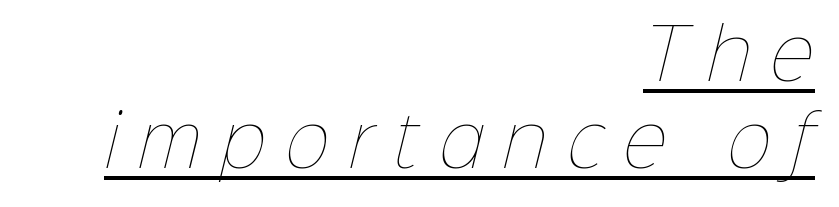
Q: Is the text bold? A: No.
Q: Is the text underlined? A: Yes.
Q: How is the paragraph aligned? A: Right-aligned.
Q: Is the spacing between letters normal or unusually wide? A: Unusually wide.
Q: Is the spacing between lines tight, normal or loose? A: Normal.
Q: Width (condensed, normal, or wide)? A: Normal.
Q: Stroke contrast? A: Low.
Q: x-height? A: Medium.
Q: Monospaced? A: No.
